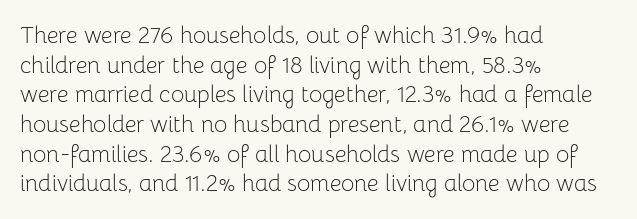
The lines sit at an ordinary, default distance from one another. The rag falls on the right side of this text block. The characters are drawn with everyday or finer stroke widths. Descender tails drop into unmarked territory.
